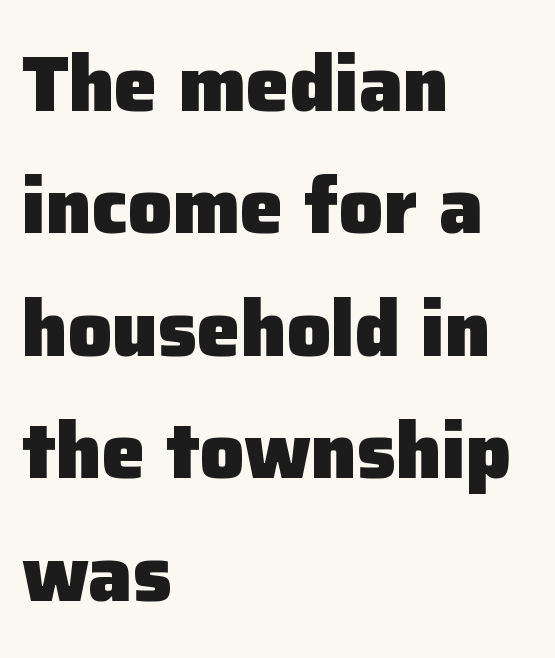
{"serif": "no", "italic": "no", "bold": "yes", "weight": "heavy", "width": "normal", "stroke_contrast": "low", "x_height": "medium", "monospaced": "no", "underline": "no", "align": "left", "line_spacing": "normal", "line_spacing_ratio": 1.57, "letter_spacing": "normal", "letter_spacing_em": 0.0, "glyph_px": 78}
